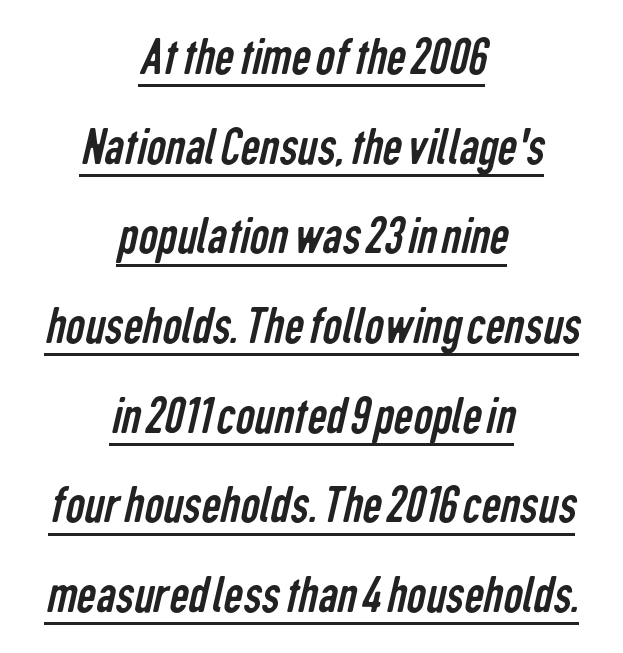
{"serif": "no", "bold": "no", "weight": "regular", "width": "condensed", "stroke_contrast": "low", "x_height": "medium", "monospaced": "no", "underline": "yes", "align": "center", "line_spacing": "normal", "line_spacing_ratio": 1.66, "letter_spacing": "normal", "letter_spacing_em": 0.0, "glyph_px": 54}
